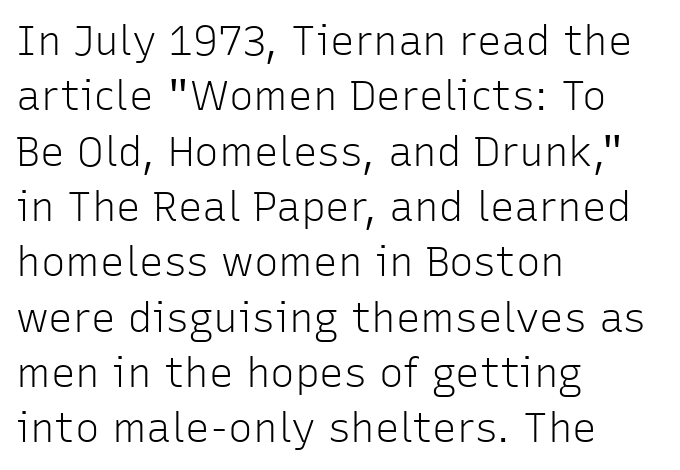
The image shows 41 px light sans-serif type, upright; set left-aligned, normal line spacing (1.35x), normal letter spacing, not underlined; low stroke contrast and a medium x-height.
